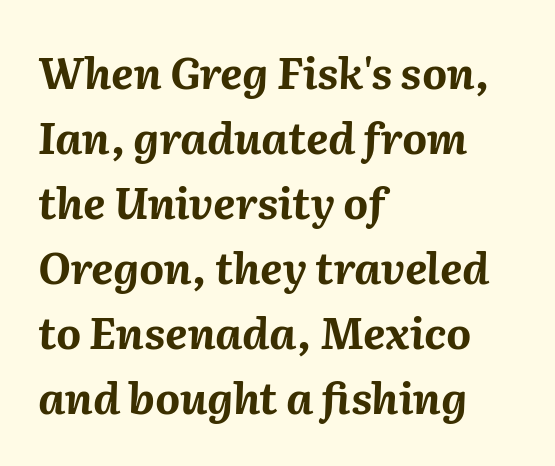
Q: Is the text bold? A: Yes.
Q: Is the text italic (slanted)? A: Yes, it leans right by about 2 degrees.
Q: Is the text underlined? A: No.
Q: How is the paragraph aligned? A: Left-aligned.
Q: Is the spacing between letters normal or unusually wide? A: Normal.
Q: Is the spacing between lines tight, normal or loose? A: Normal.
Q: Width (condensed, normal, or wide)? A: Normal.
Q: Stroke contrast? A: Medium.
Q: x-height? A: Medium.
Q: Monospaced? A: No.
